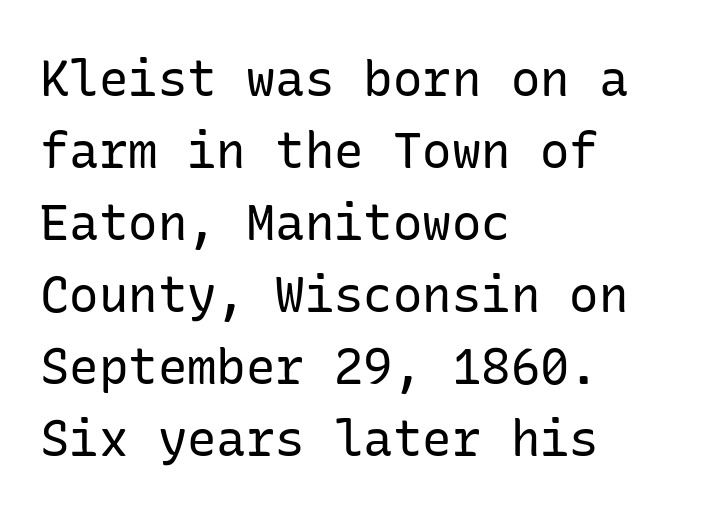
Q: Is the text bold? A: No.
Q: Is the text italic (slanted)? A: No, it is upright.
Q: Is the typeface a serif or a sans-serif typeface? A: Sans-serif.
Q: Is the text underlined? A: No.
Q: How is the paragraph aligned? A: Left-aligned.
Q: Is the spacing between letters normal or unusually wide? A: Normal.
Q: Is the spacing between lines tight, normal or loose? A: Normal.
Q: Width (condensed, normal, or wide)? A: Normal.
Q: Stroke contrast? A: Low.
Q: x-height? A: Medium.
